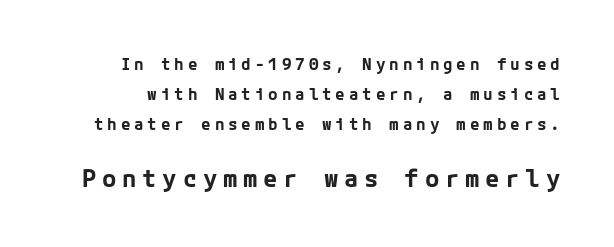
Q: Is the text bold? A: Yes.
Q: Is the text italic (slanted)? A: No, it is upright.
Q: Is the text underlined? A: No.
Q: Is the spacing between letters normal or unusually wide? A: Unusually wide.
Q: Which block of text is set in a larger size, the first (top) or the second (bottom)? A: The second (bottom) one.
